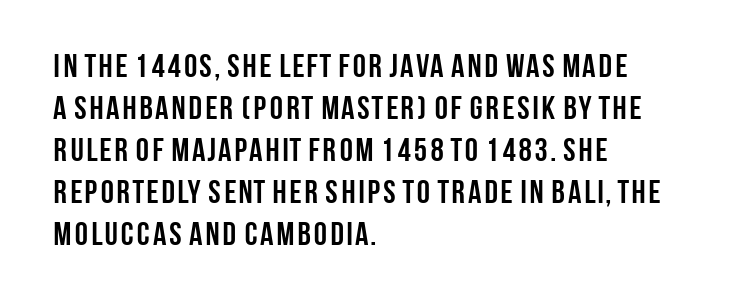
Q: Is the text bold? A: Yes.
Q: Is the text italic (slanted)? A: No, it is upright.
Q: Is the typeface a serif or a sans-serif typeface? A: Sans-serif.
Q: Is the text underlined? A: No.
Q: How is the paragraph aligned? A: Left-aligned.
Q: Is the spacing between letters normal or unusually wide? A: Normal.
Q: Is the spacing between lines tight, normal or loose? A: Normal.
Q: Width (condensed, normal, or wide)? A: Condensed.
Q: Stroke contrast? A: Low.
Q: x-height? A: Large.
Q: Monospaced? A: No.
